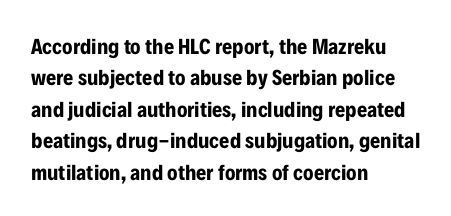
{"italic": "no", "bold": "yes", "underline": "no", "align": "left", "line_spacing": "normal", "line_spacing_ratio": 1.43, "letter_spacing": "normal", "letter_spacing_em": 0.0, "glyph_px": 22}
